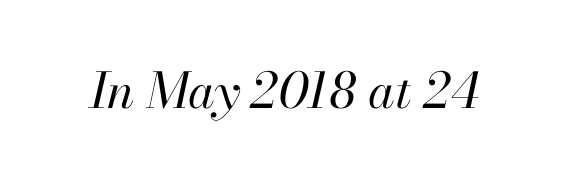
Q: Is the text bold? A: No.
Q: Is the text italic (slanted)? A: Yes, it leans right by about 13 degrees.
Q: Is the text underlined? A: No.
Q: Is the spacing between letters normal or unusually wide? A: Normal.
Q: Width (condensed, normal, or wide)? A: Normal.
Q: Stroke contrast? A: High.
Q: x-height? A: Small.
Q: Monospaced? A: No.
